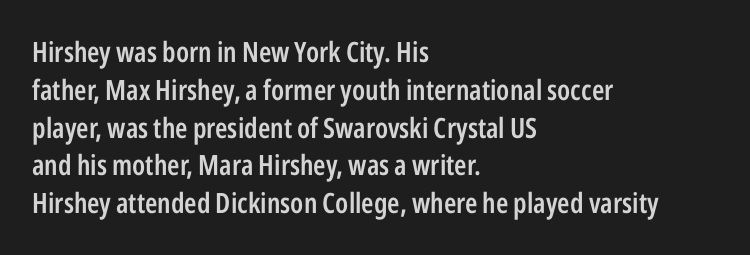
Q: Is the text bold? A: Semi-bold.
Q: Is the text italic (slanted)? A: No, it is upright.
Q: Is the typeface a serif or a sans-serif typeface? A: Sans-serif.
Q: Is the text underlined? A: No.
Q: How is the paragraph aligned? A: Left-aligned.
Q: Is the spacing between letters normal or unusually wide? A: Normal.
Q: Is the spacing between lines tight, normal or loose? A: Normal.
Q: Width (condensed, normal, or wide)? A: Condensed.
Q: Stroke contrast? A: Low.
Q: x-height? A: Medium.
Q: Monospaced? A: No.
